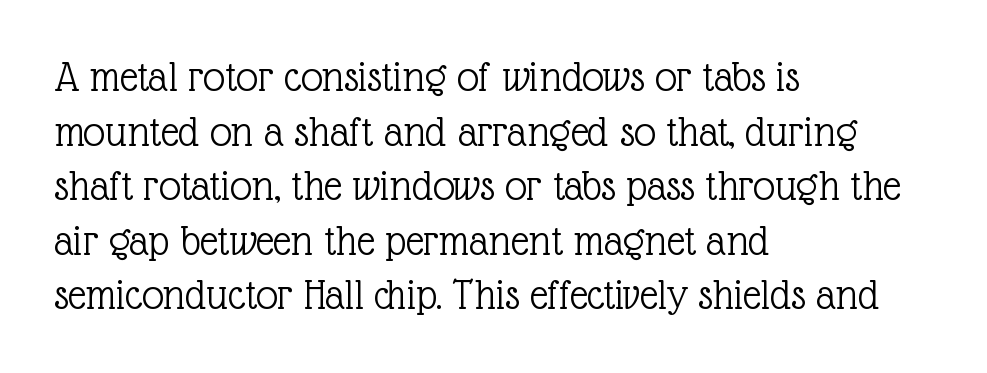
{"serif": "yes", "italic": "no", "bold": "no", "weight": "light", "width": "normal", "x_height": "medium", "monospaced": "no", "underline": "no", "align": "left", "line_spacing_ratio": 1.24, "letter_spacing": "normal", "letter_spacing_em": 0.0, "glyph_px": 44}
